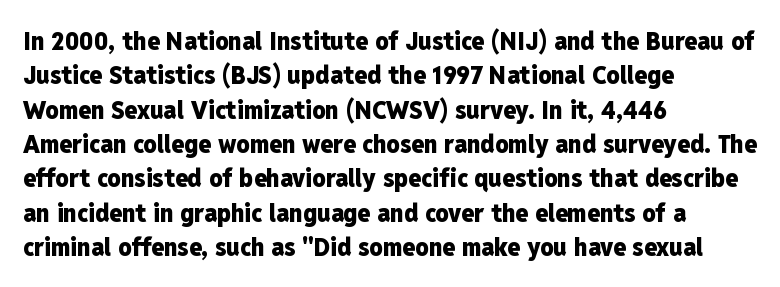
Q: Is the text bold? A: Yes.
Q: Is the text italic (slanted)? A: No, it is upright.
Q: Is the text underlined? A: No.
Q: How is the paragraph aligned? A: Left-aligned.
Q: Is the spacing between letters normal or unusually wide? A: Normal.
Q: Is the spacing between lines tight, normal or loose? A: Normal.
